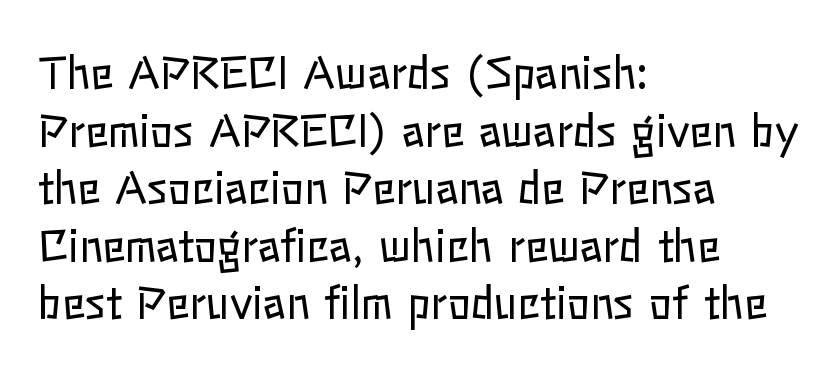
The image shows 43 px regular-weight type, upright; set left-aligned, normal line spacing (1.34x), normal letter spacing, not underlined; low stroke contrast and a medium x-height.
